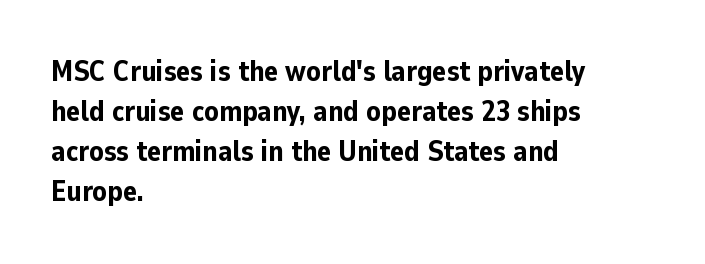
{"serif": "no", "italic": "no", "bold": "yes", "weight": "bold", "width": "normal", "stroke_contrast": "low", "x_height": "medium", "monospaced": "no", "underline": "no", "align": "left", "line_spacing": "normal", "line_spacing_ratio": 1.38, "letter_spacing": "normal", "letter_spacing_em": 0.0, "glyph_px": 29}
